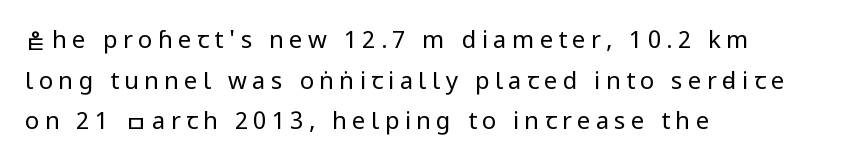
Underlining? Definitely not there. A typesetter would call this heavily tracked-out type. Heft: none added — not bold. Where is the straight margin? On the left. This is roman type, the default non-slanted kind. Line spacing here is normal.
